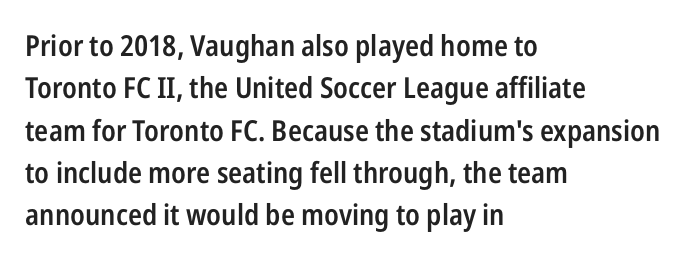
The image shows 29 px semibold, condensed sans-serif type, upright; set left-aligned, normal line spacing (1.46x), normal letter spacing, not underlined; low stroke contrast and a medium x-height.
